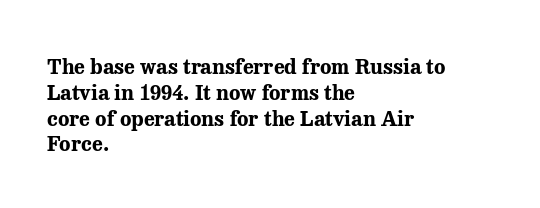
Q: Is the text bold? A: Yes.
Q: Is the text italic (slanted)? A: No, it is upright.
Q: Is the text underlined? A: No.
Q: How is the paragraph aligned? A: Left-aligned.
Q: Is the spacing between letters normal or unusually wide? A: Normal.
